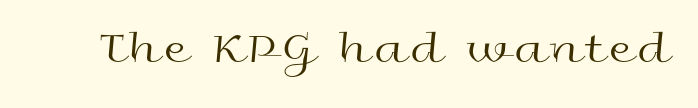
When letters stand straight like this, we call the style roman or upright. Check where the strokes stop: nothing finishes them off — pure sans. Bare-footed words on every line. These lines are rendered in a variable-pitch font.
